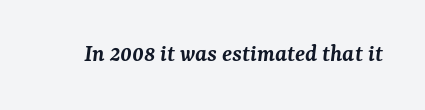
Q: Is the text bold? A: Semi-bold.
Q: Is the text italic (slanted)? A: Yes, it leans right by about 7 degrees.
Q: Is the text underlined? A: No.
Q: Is the spacing between letters normal or unusually wide? A: Normal.
